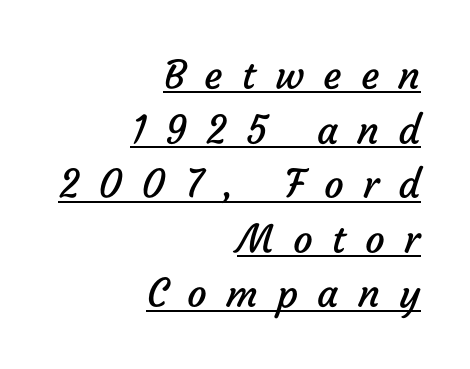
Serifs: no, the terminals of the letterforms are clean. Each new line begins a customary step beneath the previous one. The rendering inserts visible extra space after every character. Compared with a flush-left layout, this one pins lines to the opposite, right side. Do the characters align in a grid? No, the font is proportional. The lettering is marked with a stroke running underneath it.
